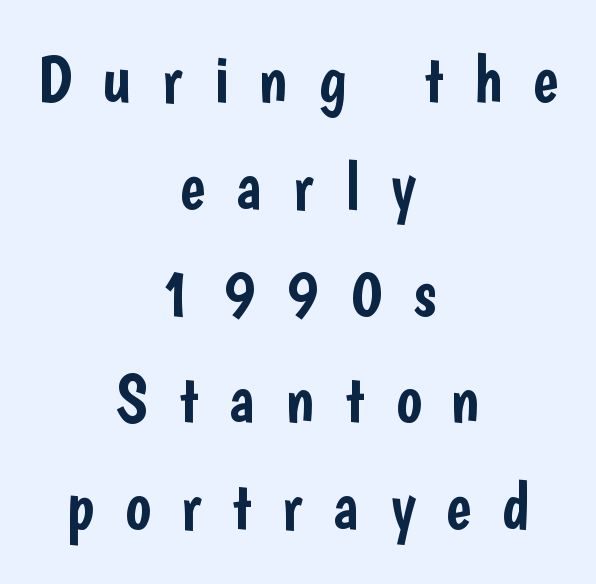
Q: Is the text italic (slanted)? A: No, it is upright.
Q: Is the typeface a serif or a sans-serif typeface? A: Sans-serif.
Q: Is the text underlined? A: No.
Q: How is the paragraph aligned? A: Centered.
Q: Is the spacing between letters normal or unusually wide? A: Unusually wide.
Q: Is the spacing between lines tight, normal or loose? A: Normal.
Q: Width (condensed, normal, or wide)? A: Condensed.
Q: Stroke contrast? A: Low.
Q: x-height? A: Medium.
Q: Monospaced? A: No.
